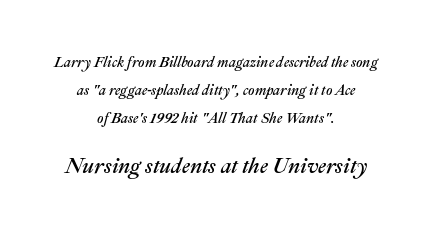
The image shows 21 px text type, italic (leaning right); set centered, loose line spacing (1.99x), normal letter spacing, not underlined; the second (bottom) block is 1.5x larger.
